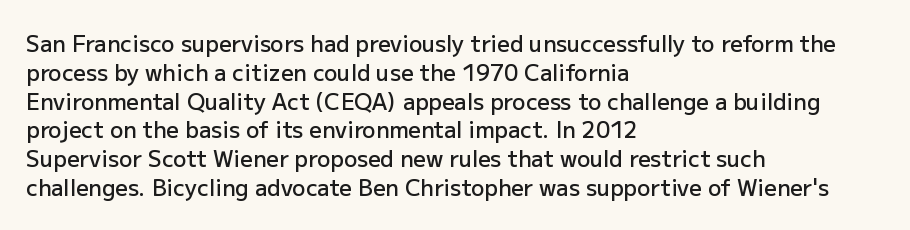
{"italic": "no", "bold": "semi", "underline": "no", "align": "left", "line_spacing": "normal", "line_spacing_ratio": 1.31, "letter_spacing": "normal", "letter_spacing_em": 0.0, "glyph_px": 22}
